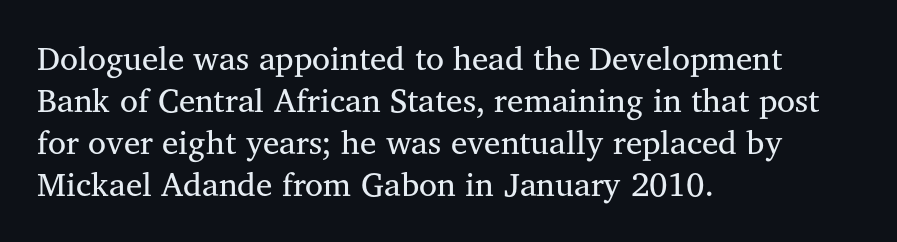
Q: Is the text bold? A: No.
Q: Is the text italic (slanted)? A: No, it is upright.
Q: Is the typeface a serif or a sans-serif typeface? A: Serif.
Q: Is the text underlined? A: No.
Q: How is the paragraph aligned? A: Left-aligned.
Q: Is the spacing between letters normal or unusually wide? A: Normal.
Q: Is the spacing between lines tight, normal or loose? A: Normal.
Q: Width (condensed, normal, or wide)? A: Normal.
Q: Stroke contrast? A: Medium.
Q: x-height? A: Medium.
Q: Monospaced? A: No.
